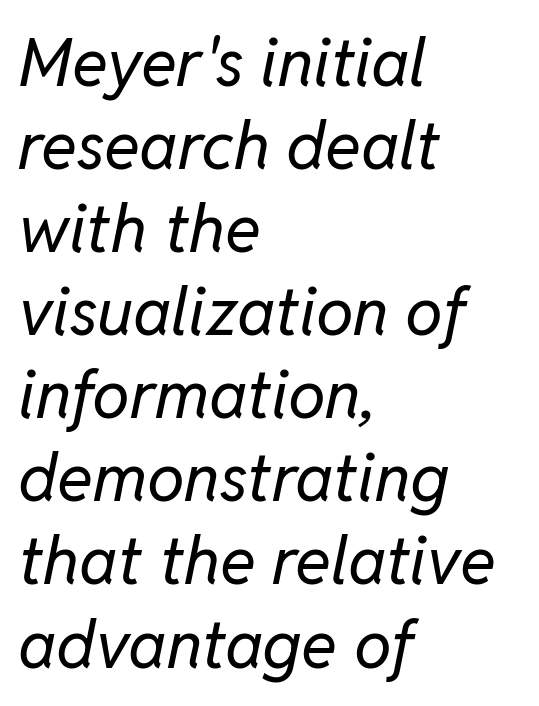
The rendering applies a slant to the glyphs. Horizontally, the lines are justified to the leading edge only. The letters look calm and open, with moderate or lighter stems. Spacing verdict: proportional, widths tailored to each character.
